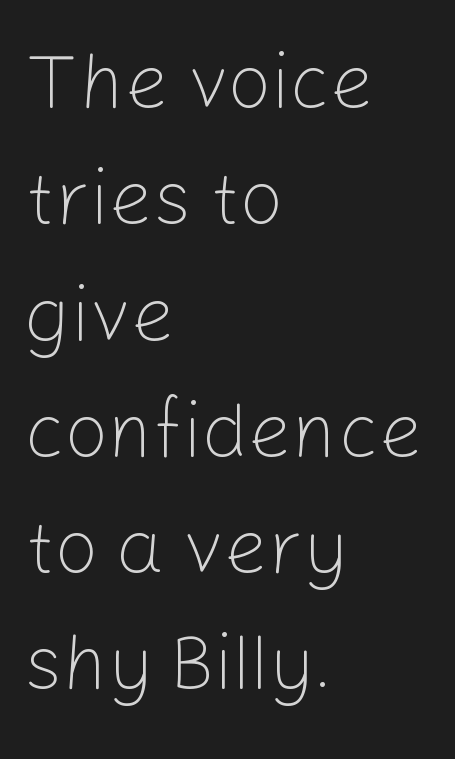
{"serif": "no", "italic": "no", "bold": "no", "weight": "light", "width": "normal", "stroke_contrast": "low", "x_height": "medium", "monospaced": "no", "underline": "no", "align": "left", "line_spacing": "normal", "line_spacing_ratio": 1.51, "letter_spacing": "normal", "letter_spacing_em": 0.0, "glyph_px": 77}
